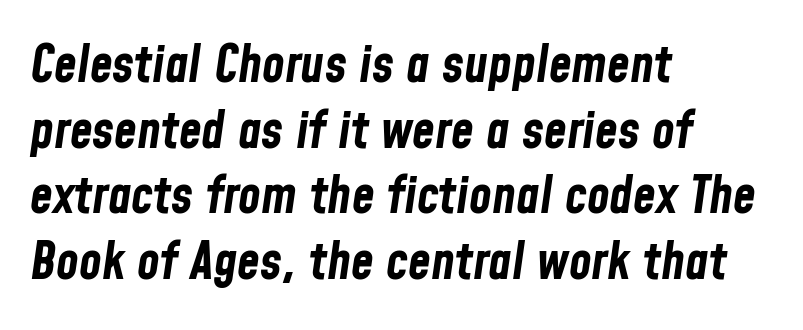
Q: Is the text bold? A: Yes.
Q: Is the text italic (slanted)? A: Yes, it leans right by about 8 degrees.
Q: Is the text underlined? A: No.
Q: How is the paragraph aligned? A: Left-aligned.
Q: Is the spacing between letters normal or unusually wide? A: Normal.
Q: Is the spacing between lines tight, normal or loose? A: Normal.
Q: Width (condensed, normal, or wide)? A: Condensed.
Q: Stroke contrast? A: Low.
Q: x-height? A: Medium.
Q: Monospaced? A: No.
